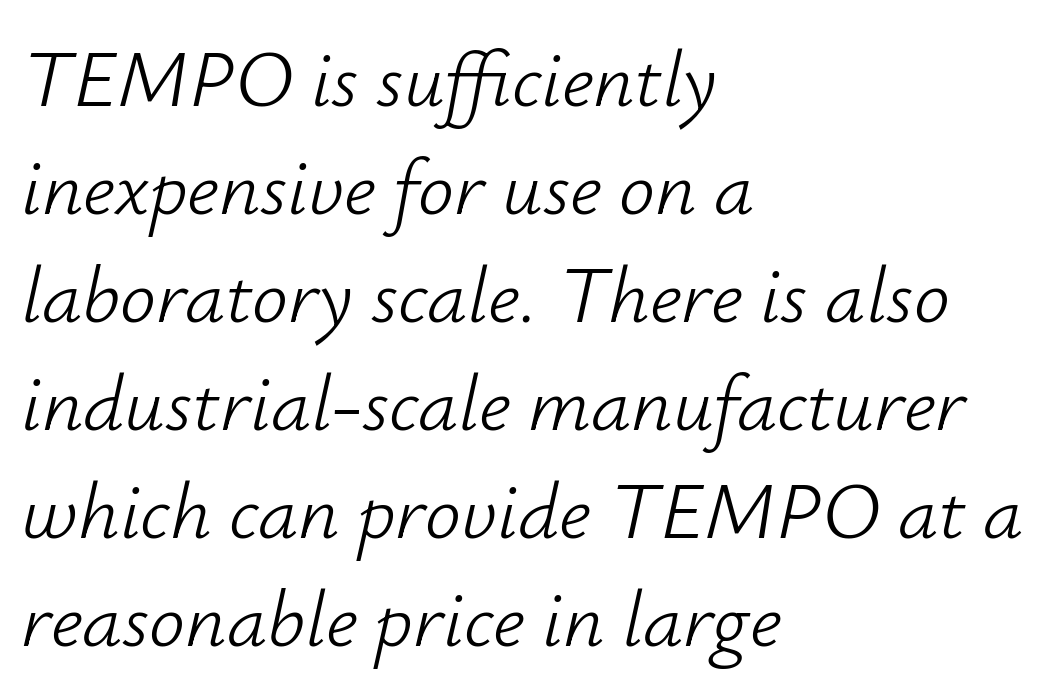
Q: Is the text bold? A: No.
Q: Is the text italic (slanted)? A: Yes, it leans right by about 12 degrees.
Q: Is the text underlined? A: No.
Q: How is the paragraph aligned? A: Left-aligned.
Q: Is the spacing between letters normal or unusually wide? A: Normal.
Q: Is the spacing between lines tight, normal or loose? A: Normal.
Q: Width (condensed, normal, or wide)? A: Normal.
Q: Stroke contrast? A: Low.
Q: x-height? A: Small.
Q: Monospaced? A: No.
